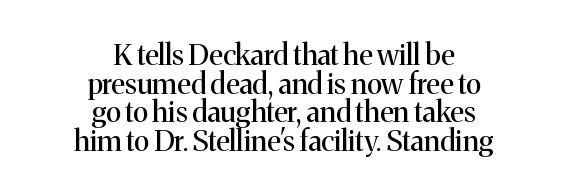
{"serif": "yes", "italic": "no", "bold": "no", "weight": "regular", "width": "normal", "stroke_contrast": "medium", "x_height": "medium", "monospaced": "no", "underline": "no", "align": "center", "line_spacing": "tight", "line_spacing_ratio": 0.99, "letter_spacing": "normal", "letter_spacing_em": 0.0, "glyph_px": 29}
